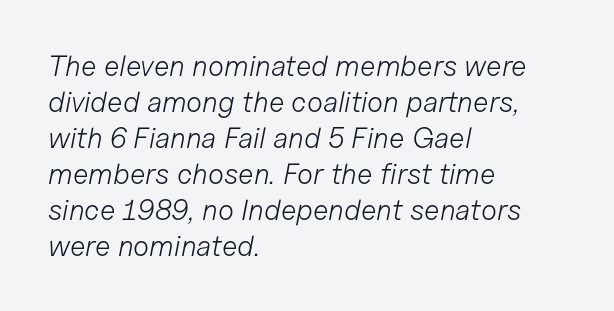
{"italic": "yes", "lean": "right", "slant_degrees": 11, "bold": "no", "weight": "light", "width": "normal", "stroke_contrast": "low", "x_height": "medium", "monospaced": "no", "underline": "no", "align": "left", "line_spacing_ratio": 1.24, "letter_spacing": "normal", "letter_spacing_em": 0.0, "glyph_px": 29}
